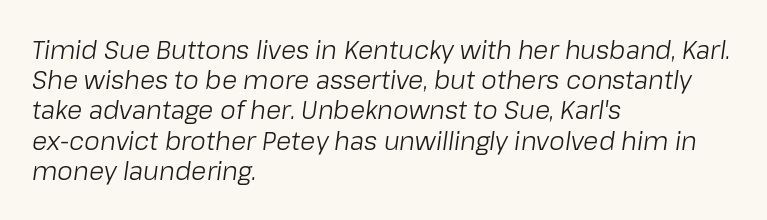
{"italic": "yes", "lean": "right", "slant_degrees": 8, "bold": "no", "underline": "no", "align": "left", "line_spacing_ratio": 1.21, "letter_spacing": "normal", "letter_spacing_em": 0.0, "glyph_px": 25}
